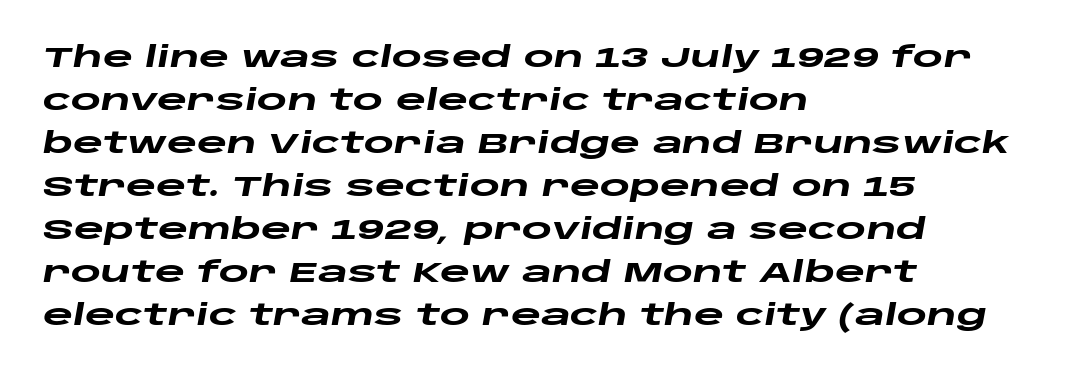
{"italic": "yes", "lean": "right", "slant_degrees": 10, "bold": "yes", "weight": "heavy", "width": "wide", "stroke_contrast": "low", "x_height": "large", "monospaced": "no", "underline": "no", "align": "left", "line_spacing": "normal", "line_spacing_ratio": 1.48, "letter_spacing": "normal", "letter_spacing_em": 0.0, "glyph_px": 29}
